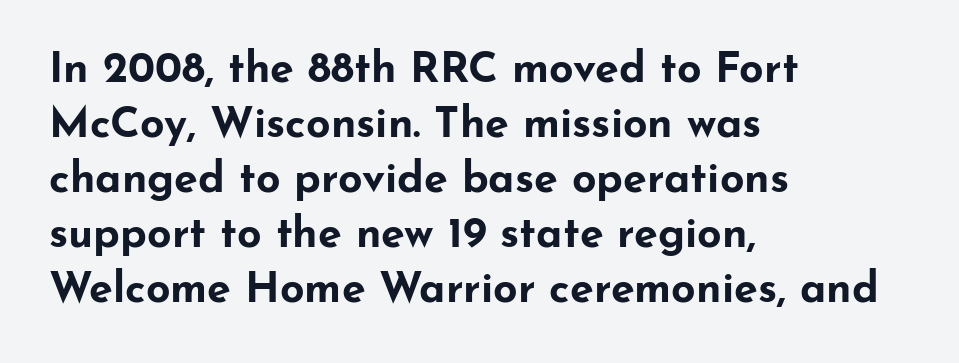
{"serif": "no", "italic": "no", "bold": "yes", "weight": "bold", "width": "wide", "stroke_contrast": "low", "x_height": "small", "monospaced": "no", "underline": "no", "align": "left", "line_spacing": "normal", "line_spacing_ratio": 1.28, "letter_spacing": "normal", "letter_spacing_em": 0.0, "glyph_px": 43}
